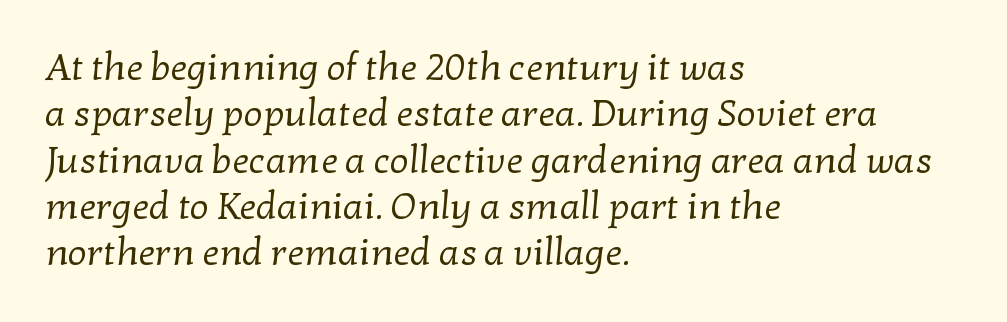
Q: Is the text bold? A: No.
Q: Is the typeface a serif or a sans-serif typeface? A: Serif.
Q: Is the text underlined? A: No.
Q: How is the paragraph aligned? A: Left-aligned.
Q: Is the spacing between letters normal or unusually wide? A: Normal.
Q: Width (condensed, normal, or wide)? A: Normal.
Q: Stroke contrast? A: Low.
Q: x-height? A: Medium.
Q: Monospaced? A: No.
